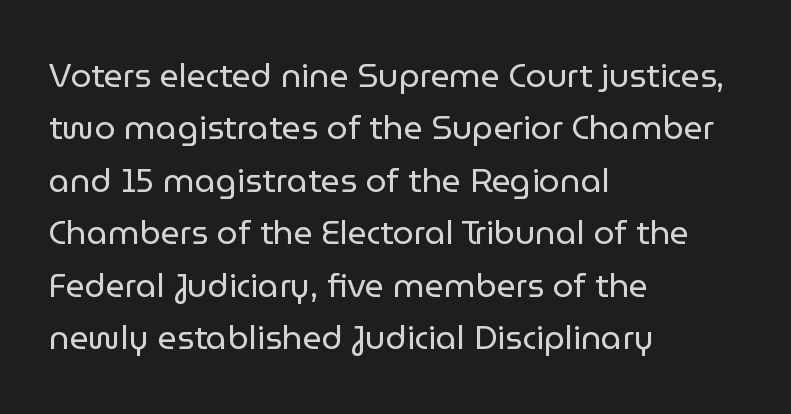
No extra ink here — the face is not bold. In terms of letterspacing, this is plain default setting. The words here are not underlined. A typesetter would call this leading conventional body-copy spacing.
